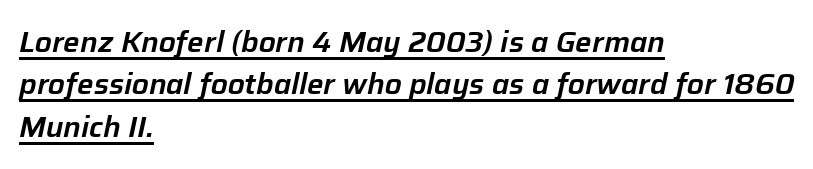
Q: Is the text italic (slanted)? A: Yes, it leans right by about 12 degrees.
Q: Is the text underlined? A: Yes.
Q: How is the paragraph aligned? A: Left-aligned.
Q: Is the spacing between letters normal or unusually wide? A: Normal.
Q: Is the spacing between lines tight, normal or loose? A: Normal.
Q: Width (condensed, normal, or wide)? A: Normal.
Q: Stroke contrast? A: Low.
Q: x-height? A: Medium.
Q: Monospaced? A: No.
